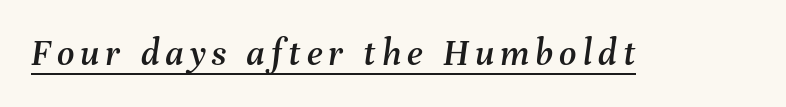
An italicized treatment has been applied to the whole sample. The letters advance in unequal steps, a hallmark of proportional type. Is there an underline? Yes — a line sits under the letters.
